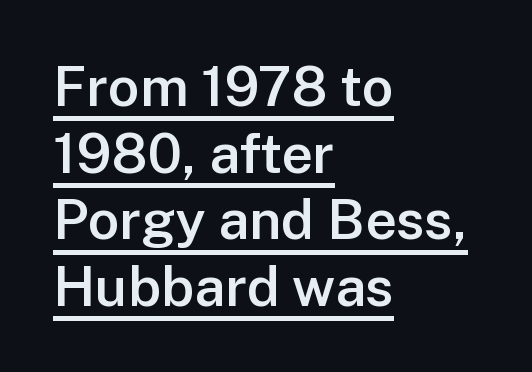
The image shows 55 px semibold sans-serif type, upright; set left-aligned, line spacing 1.21x, normal letter spacing, underlined; low stroke contrast and a medium x-height.
